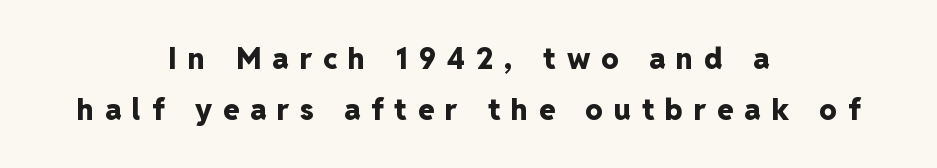
Q: Is the text bold? A: Yes.
Q: Is the text italic (slanted)? A: No, it is upright.
Q: Is the typeface a serif or a sans-serif typeface? A: Sans-serif.
Q: Is the text underlined? A: No.
Q: How is the paragraph aligned? A: Centered.
Q: Is the spacing between letters normal or unusually wide? A: Unusually wide.
Q: Width (condensed, normal, or wide)? A: Normal.
Q: Stroke contrast? A: Low.
Q: x-height? A: Medium.
Q: Monospaced? A: No.
